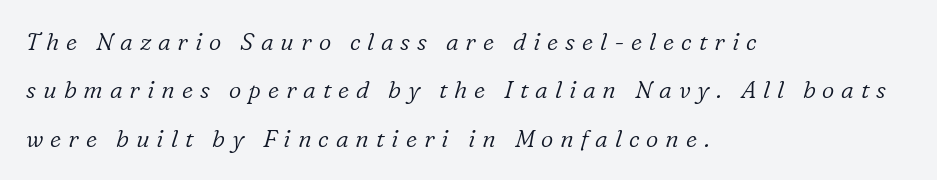
{"italic": "yes", "lean": "right", "slant_degrees": 16, "bold": "no", "underline": "no", "align": "left", "line_spacing": "loose", "line_spacing_ratio": 2.02, "letter_spacing": "wide", "letter_spacing_em": 0.29, "glyph_px": 24}
